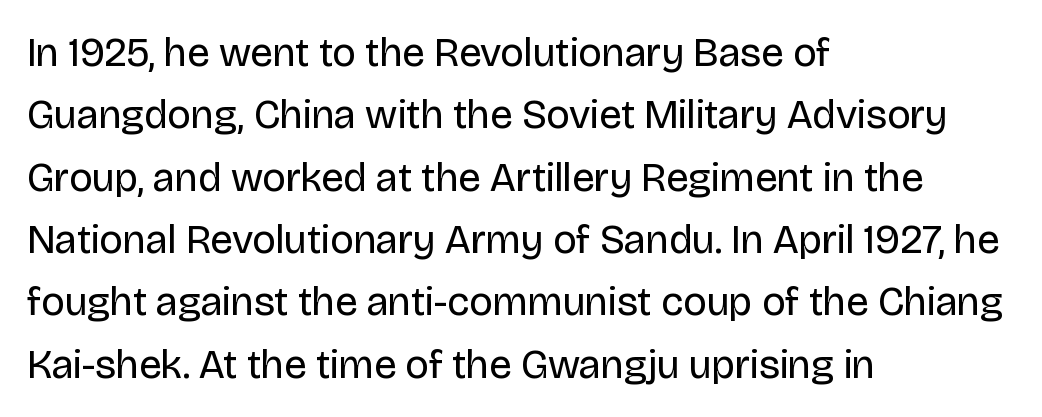
{"serif": "no", "italic": "no", "bold": "no", "weight": "regular", "width": "normal", "stroke_contrast": "low", "x_height": "large", "monospaced": "no", "underline": "no", "align": "left", "line_spacing": "normal", "line_spacing_ratio": 1.52, "letter_spacing": "normal", "letter_spacing_em": 0.0, "glyph_px": 41}
